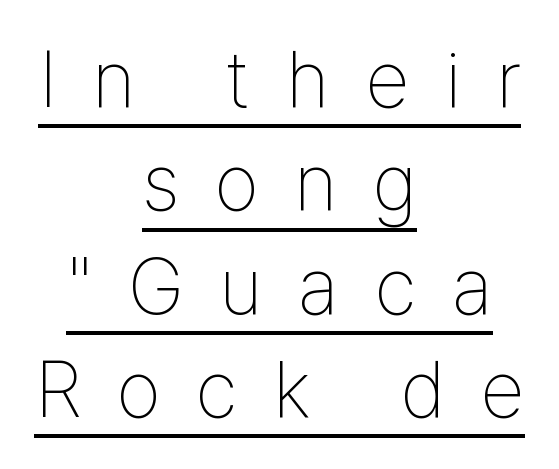
The image shows 79 px thin, condensed sans-serif type, upright; set centered, normal line spacing (1.31x), unusually wide letter spacing (+0.46 em), underlined; low stroke contrast and a medium x-height.
